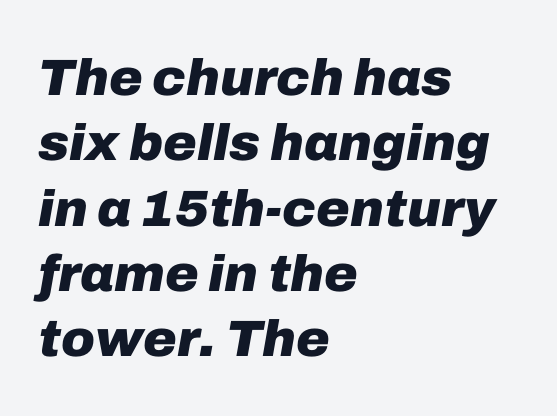
This rendering uses left alignment, leaving the right contour irregular. Slant detected: the letters are inclined. Strokes here are thick enough to call this a true bold. Do the characters align in a grid? No, the font is proportional. The strip under each line holds only bare page. The rendering keeps characters at their native spacing.
